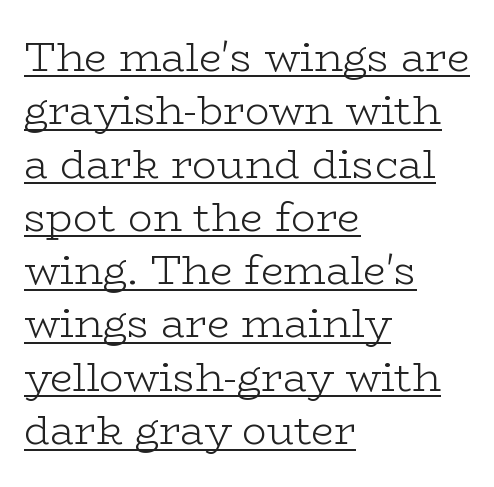
Rendered with straight, roman letterforms. Little horizontal feet cap the strokes, marking this as serif type. A baseline rule has been typeset under these characters. A typesetter would call this proportional, since set widths differ per character. Between one letter and the next there's only the usual sliver of space.
